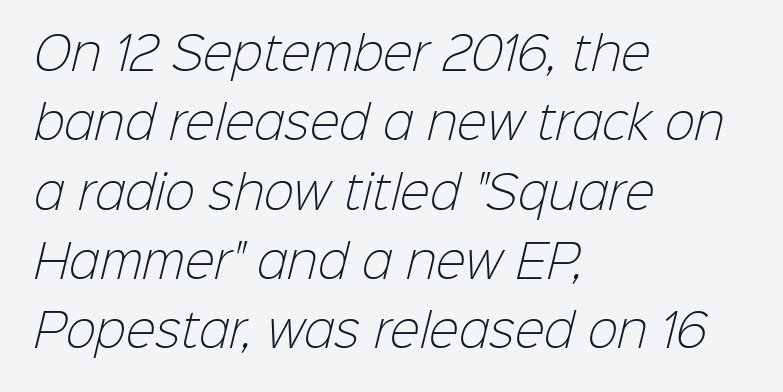
The image shows 45 px light sans-serif type; set left-aligned, normal line spacing (1.54x), normal letter spacing, not underlined; low stroke contrast and a medium x-height.
